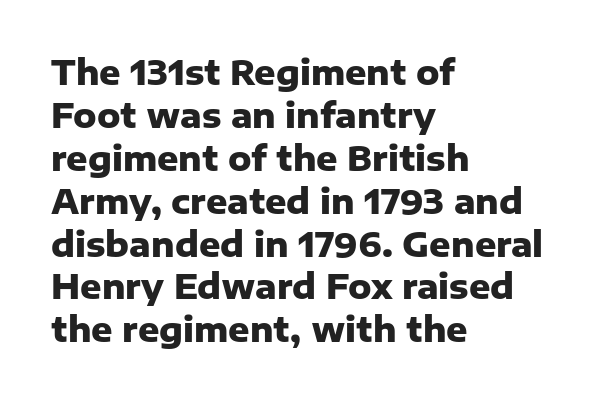
The image shows 33 px heavy sans-serif type, upright; set left-aligned, normal line spacing (1.3x), normal letter spacing, not underlined; low stroke contrast and a medium x-height.
